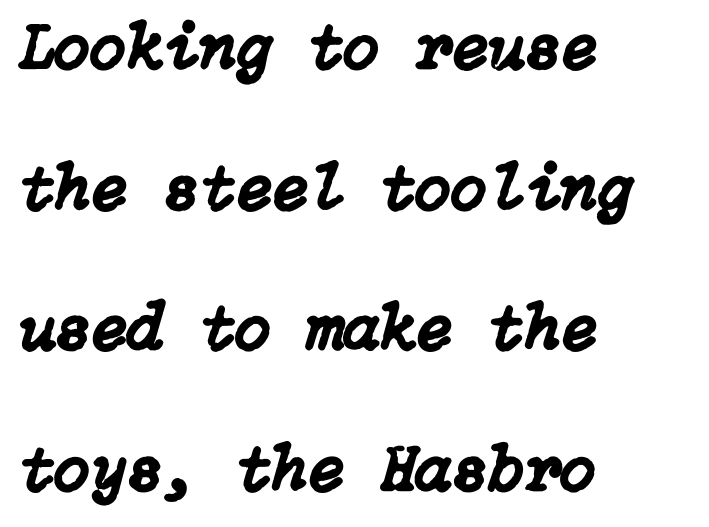
{"italic": "yes", "lean": "right", "slant_degrees": 15, "width": "normal", "stroke_contrast": "low", "x_height": "medium", "underline": "no", "align": "left", "line_spacing": "loose", "line_spacing_ratio": 2.13, "letter_spacing": "normal", "letter_spacing_em": 0.0, "glyph_px": 66}
